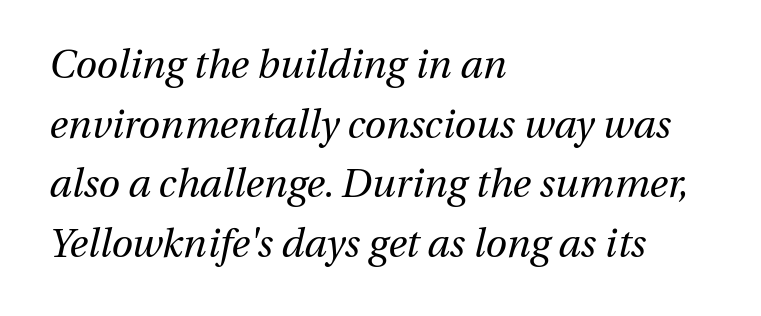
Q: Is the text bold? A: No.
Q: Is the text italic (slanted)? A: Yes, it leans right by about 13 degrees.
Q: Is the text underlined? A: No.
Q: How is the paragraph aligned? A: Left-aligned.
Q: Is the spacing between letters normal or unusually wide? A: Normal.
Q: Is the spacing between lines tight, normal or loose? A: Normal.
Q: Width (condensed, normal, or wide)? A: Normal.
Q: Stroke contrast? A: Medium.
Q: x-height? A: Medium.
Q: Monospaced? A: No.
